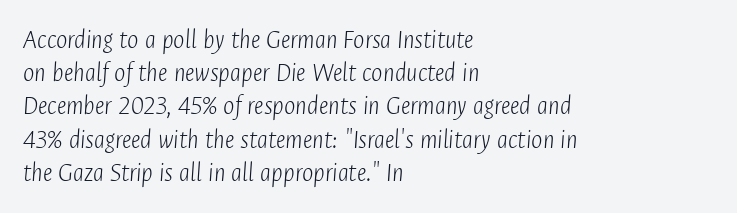
Q: Is the text bold? A: No.
Q: Is the text italic (slanted)? A: Yes, it leans right by about 4 degrees.
Q: Is the text underlined? A: No.
Q: How is the paragraph aligned? A: Left-aligned.
Q: Is the spacing between letters normal or unusually wide? A: Normal.
